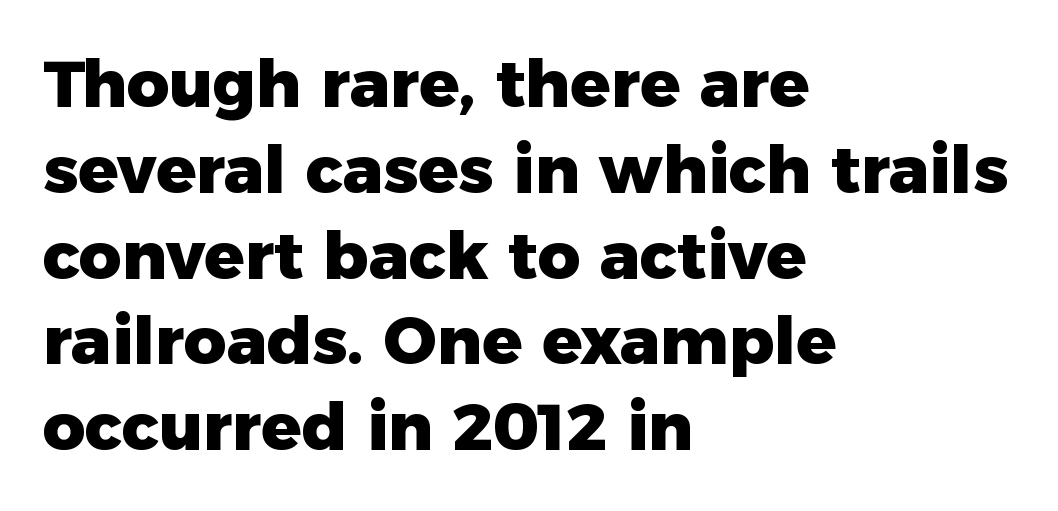
Q: Is the text bold? A: Yes.
Q: Is the text italic (slanted)? A: No, it is upright.
Q: Is the typeface a serif or a sans-serif typeface? A: Sans-serif.
Q: Is the text underlined? A: No.
Q: How is the paragraph aligned? A: Left-aligned.
Q: Is the spacing between letters normal or unusually wide? A: Normal.
Q: Is the spacing between lines tight, normal or loose? A: Normal.
Q: Width (condensed, normal, or wide)? A: Normal.
Q: Stroke contrast? A: Low.
Q: x-height? A: Medium.
Q: Monospaced? A: No.
